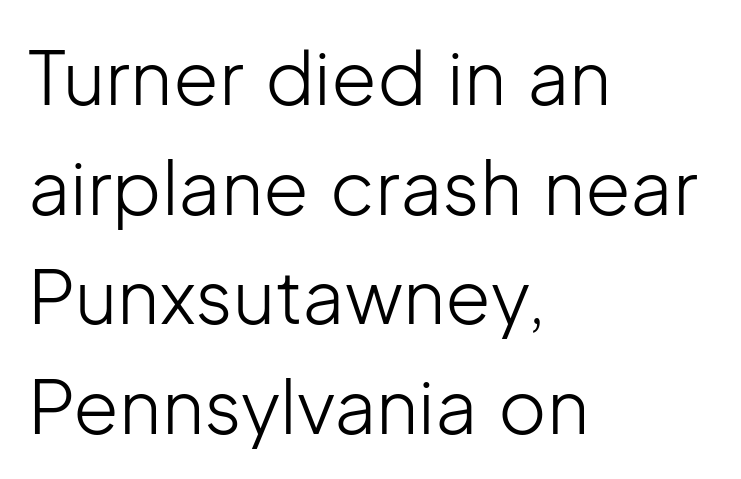
Each letter keeps its own natural width here, so spacing adapts to shape. Weight: in the light-to-regular range. Posture: upright roman. The rendering shows plain stroke endings on the letterforms — a sans-serif design. In CSS terms this would be text-align: left. Leading: standard.
